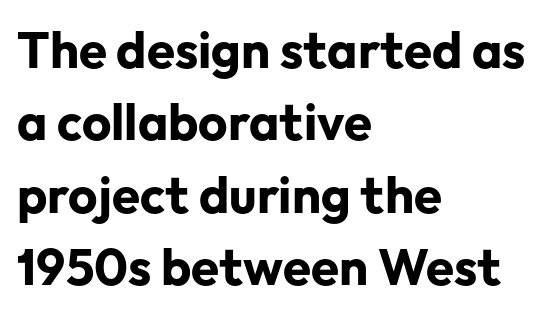
{"serif": "no", "italic": "no", "bold": "yes", "weight": "bold", "width": "normal", "stroke_contrast": "low", "x_height": "medium", "monospaced": "no", "underline": "no", "align": "left", "line_spacing": "normal", "line_spacing_ratio": 1.42, "letter_spacing": "normal", "letter_spacing_em": 0.0, "glyph_px": 51}
